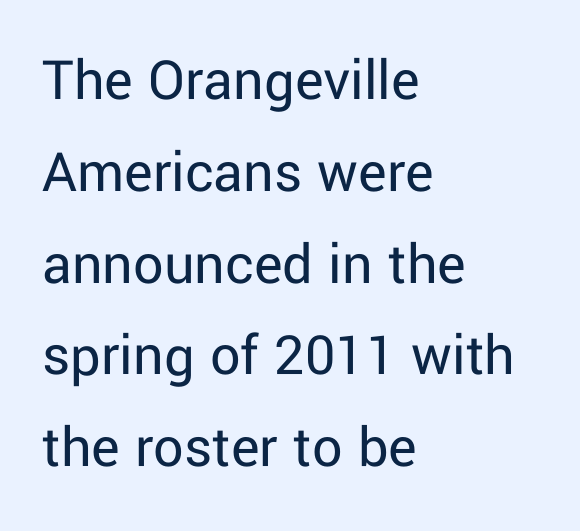
{"serif": "no", "italic": "no", "bold": "no", "weight": "regular", "width": "normal", "stroke_contrast": "low", "x_height": "medium", "monospaced": "no", "underline": "no", "align": "left", "line_spacing": "normal", "line_spacing_ratio": 1.53, "letter_spacing": "normal", "letter_spacing_em": 0.0, "glyph_px": 60}
